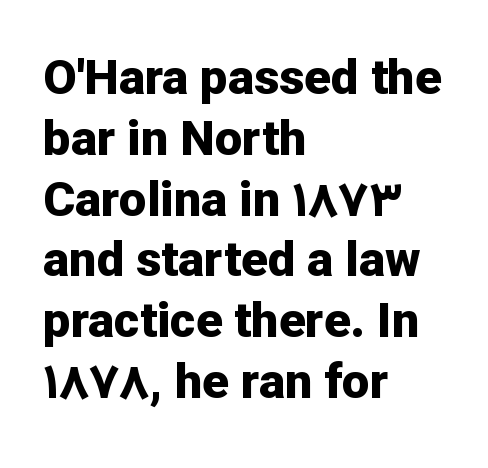
{"serif": "no", "italic": "no", "bold": "yes", "weight": "bold", "width": "normal", "stroke_contrast": "low", "x_height": "medium", "monospaced": "no", "underline": "no", "align": "left", "line_spacing_ratio": 1.24, "letter_spacing": "normal", "letter_spacing_em": 0.0, "glyph_px": 49}
